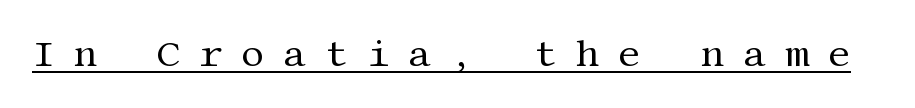
The image shows 37 px regular-weight serif type, upright; set unusually wide letter spacing (+0.49 em), underlined; medium stroke contrast and a large x-height.
